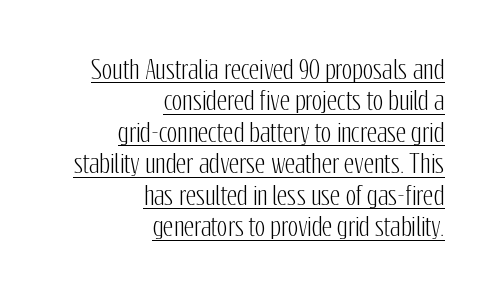
Q: Is the text italic (slanted)? A: No, it is upright.
Q: Is the text underlined? A: Yes.
Q: How is the paragraph aligned? A: Right-aligned.
Q: Is the spacing between letters normal or unusually wide? A: Normal.
Q: Is the spacing between lines tight, normal or loose? A: Normal.
